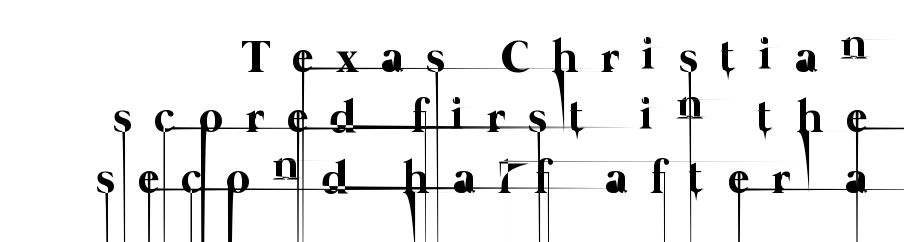
The image shows 46 px thin type; set normal line spacing (1.31x), unusually wide letter spacing (+0.5 em), not underlined; low stroke contrast and a medium x-height.
